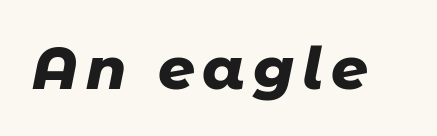
{"italic": "yes", "lean": "right", "slant_degrees": 11, "bold": "yes", "weight": "heavy", "width": "normal", "stroke_contrast": "low", "x_height": "medium", "monospaced": "no", "underline": "no", "glyph_px": 58}
